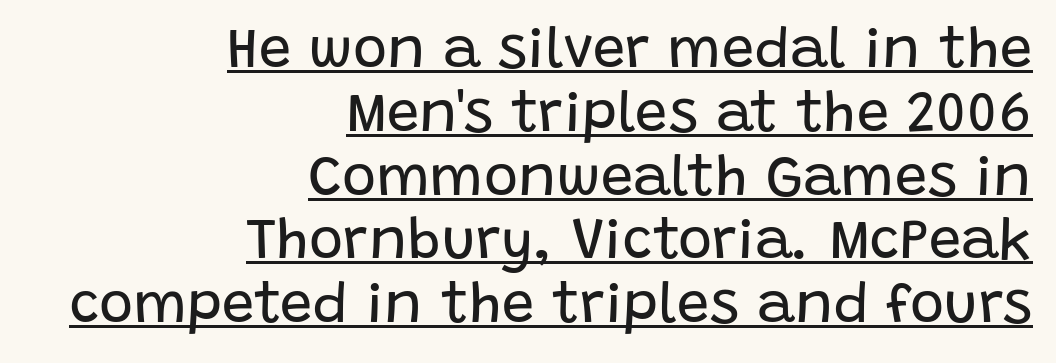
Q: Is the text bold? A: No.
Q: Is the text italic (slanted)? A: No, it is upright.
Q: Is the typeface a serif or a sans-serif typeface? A: Sans-serif.
Q: Is the text underlined? A: Yes.
Q: How is the paragraph aligned? A: Right-aligned.
Q: Is the spacing between letters normal or unusually wide? A: Normal.
Q: Is the spacing between lines tight, normal or loose? A: Tight.
Q: Width (condensed, normal, or wide)? A: Normal.
Q: Stroke contrast? A: Low.
Q: x-height? A: Large.
Q: Monospaced? A: No.
